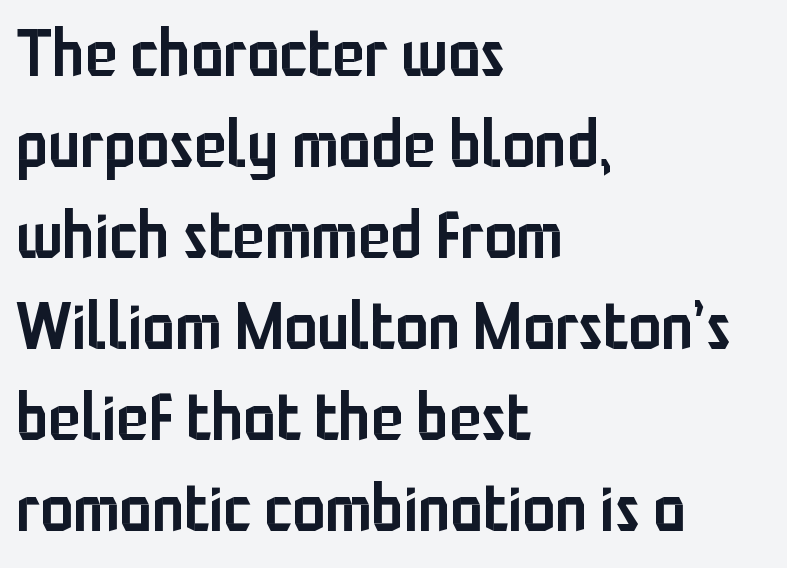
Q: Is the text bold? A: Semi-bold.
Q: Is the text italic (slanted)? A: No, it is upright.
Q: Is the typeface a serif or a sans-serif typeface? A: Sans-serif.
Q: Is the text underlined? A: No.
Q: How is the paragraph aligned? A: Left-aligned.
Q: Is the spacing between letters normal or unusually wide? A: Normal.
Q: Is the spacing between lines tight, normal or loose? A: Normal.
Q: Width (condensed, normal, or wide)? A: Condensed.
Q: Stroke contrast? A: Low.
Q: x-height? A: Medium.
Q: Monospaced? A: No.
